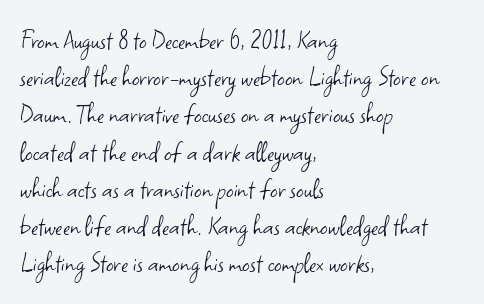
No extra tracking has been applied to these lines. Words float on clear page, feet unadorned. Typographically, this falls in the sans-serif category. Typeset ragged right — the left edge is the straight one. Each stroke keeps to a modest, everyday thickness or less.
